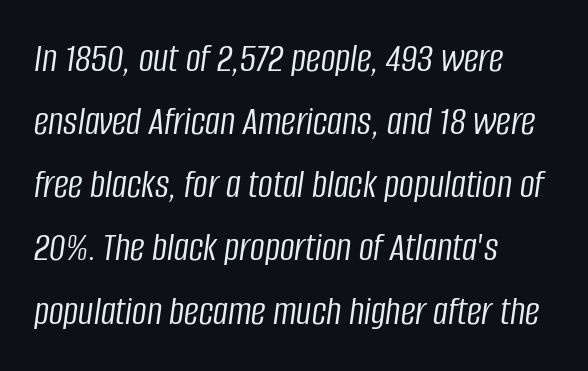
{"italic": "yes", "lean": "right", "slant_degrees": 8, "bold": "no", "weight": "light", "width": "condensed", "stroke_contrast": "low", "x_height": "large", "monospaced": "no", "underline": "no", "align": "left", "line_spacing": "normal", "line_spacing_ratio": 1.54, "letter_spacing": "normal", "letter_spacing_em": 0.0, "glyph_px": 41}
